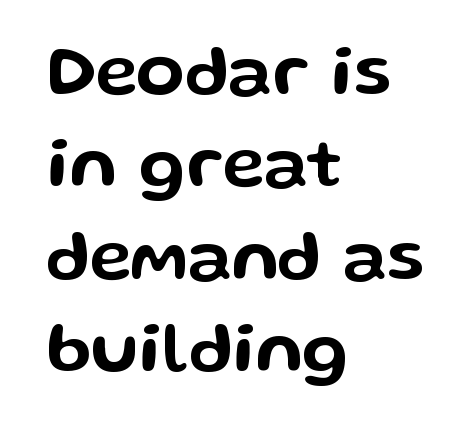
Words float on clear page, feet unadorned. Note the varied advance widths — an 'i' is clearly narrower than an 'm'. One glance says typical: line gaps are just what's usual. Regarding serifs, this sample does without them. The rendering keeps characters at their native spacing. If you drew a ruler down the left edge, every line would touch it.
